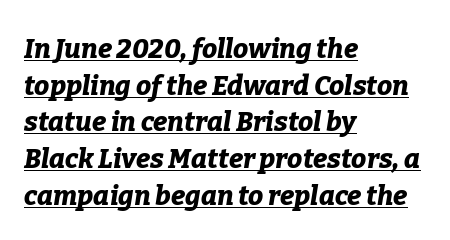
The image shows 27 px bold type, italic (leaning right); set left-aligned, normal line spacing (1.36x), normal letter spacing, underlined.
